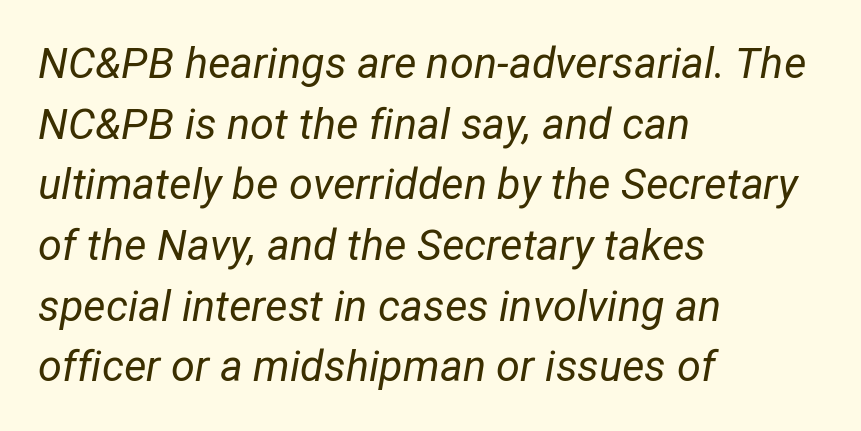
The strokes carry an ordinary text weight at most. The rendering uses natural spacing where letterforms have individual widths. If you drew a line through each stem, it would be angled. Descenders hang freely into open space. The vertical gap from one line to the next is medium. Left-aligned paragraph, ragged on the right.
